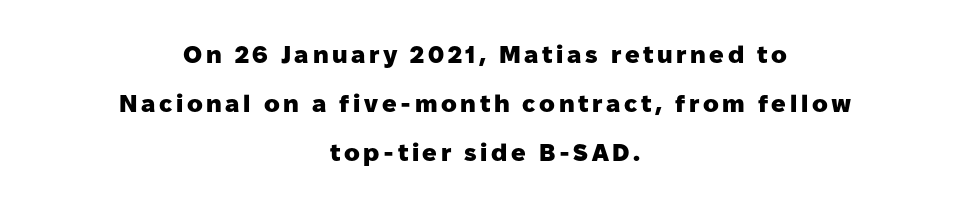
Compared with an ordinary text face, these strokes are far heavier — a full bold. Does the leading feel generous? Absolutely, it's lavish. The space beneath each line is pristine and unruled. These lines stack symmetrically, like a column narrowing and widening about its center. Every stem runs plumb, perpendicular to the baseline.
